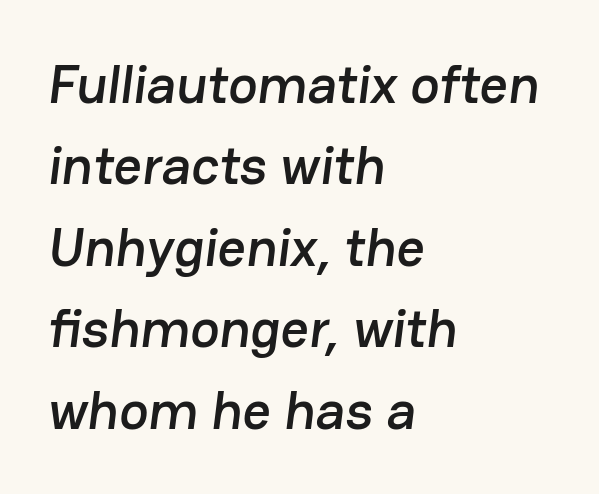
The image shows 55 px sans-serif type; set left-aligned, normal line spacing (1.48x), normal letter spacing, not underlined; low stroke contrast and a medium x-height.
